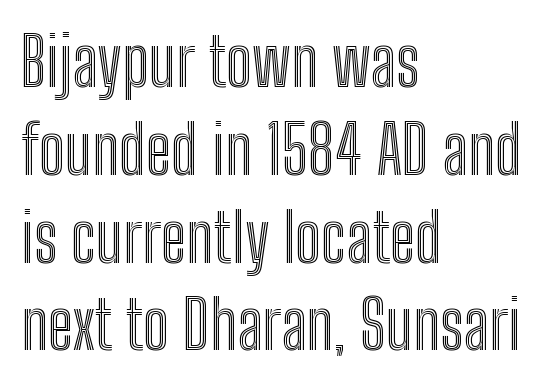
{"italic": "no", "width": "condensed", "x_height": "medium", "monospaced": "no", "underline": "no", "align": "left", "line_spacing": "normal", "line_spacing_ratio": 1.31, "letter_spacing": "normal", "letter_spacing_em": 0.0, "glyph_px": 67}
